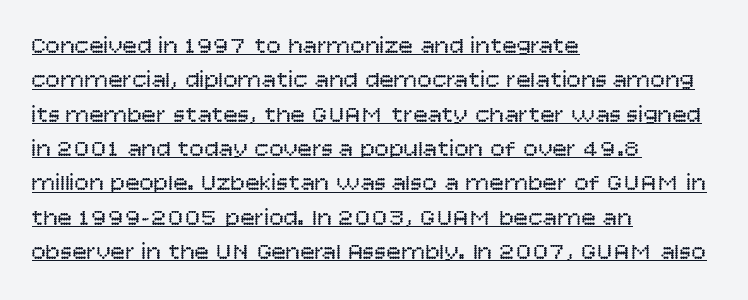
Ordinary non-slanted type is in use. The face used here appears with an underline applied. Here the glyphs are tracked normally, forming tight word shapes. The passage shown stacks its lines at a standard gap. Counters stay open thanks to moderate or lighter strokes. Line starts are locked; line ends wander.
